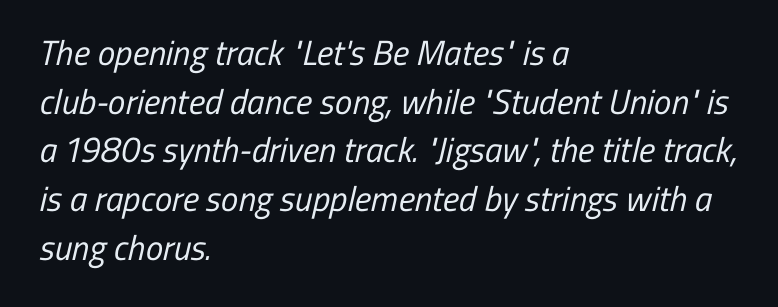
{"serif": "no", "bold": "no", "weight": "regular", "width": "condensed", "stroke_contrast": "low", "x_height": "medium", "monospaced": "no", "underline": "no", "align": "left", "line_spacing": "normal", "line_spacing_ratio": 1.39, "letter_spacing": "normal", "letter_spacing_em": 0.0, "glyph_px": 35}
